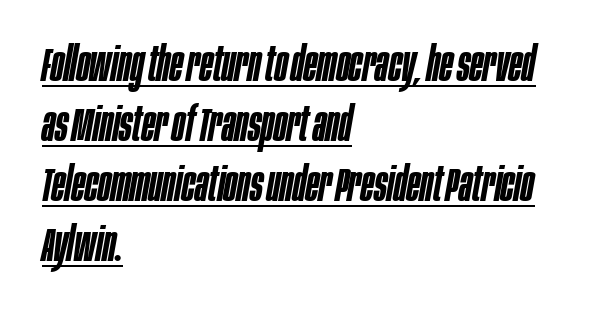
{"italic": "yes", "lean": "right", "slant_degrees": 10, "bold": "semi", "weight": "semibold", "width": "condensed", "stroke_contrast": "low", "x_height": "large", "monospaced": "no", "underline": "yes", "align": "left", "line_spacing": "normal", "line_spacing_ratio": 1.25, "letter_spacing": "normal", "letter_spacing_em": 0.0, "glyph_px": 48}
